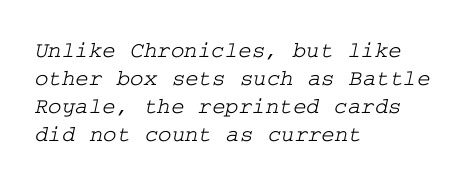
Spacing between characters is what you'd get straight out of the box. No word sits above an underline. Casual observation: everything's shoved over to the left.
